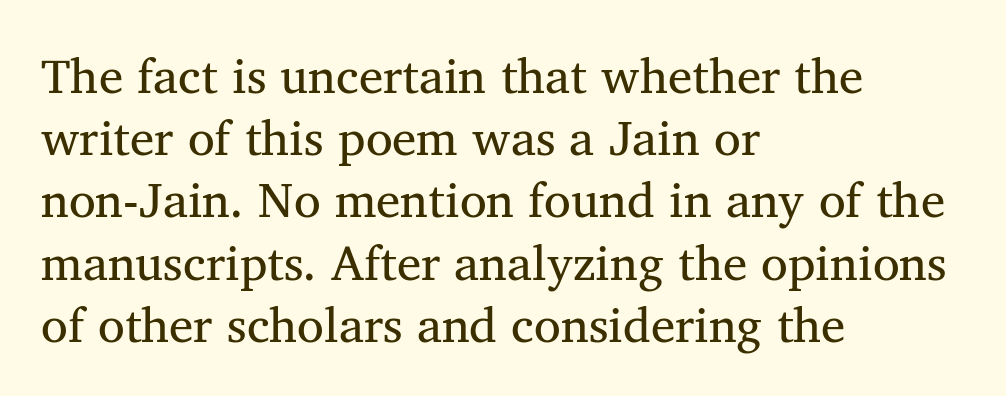
The image shows 49 px regular-weight serif type, upright; set left-aligned, normal line spacing (1.27x), normal letter spacing, not underlined; medium stroke contrast and a medium x-height.
